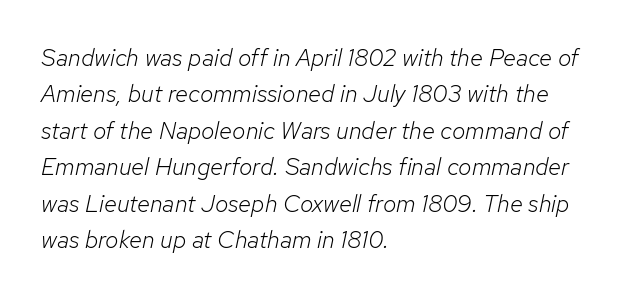
Left-aligned paragraph, ragged on the right. Vertically, the passage feels balanced, rows spaced as you'd expect. Is the stroke heavy? The answer is a plain regular-or-lighter. Descenders hang freely into open space. The typography opts for an oblique posture over an upright one. The letterforms sit shoulder to shoulder at normal distance.
